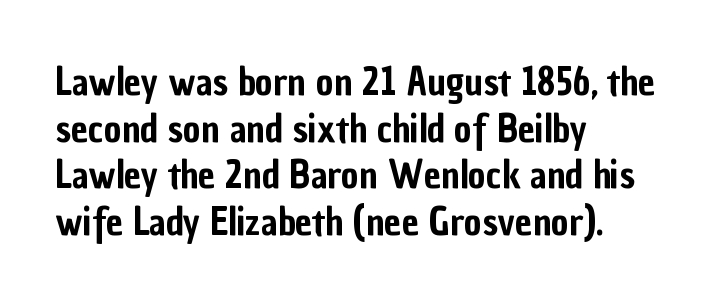
The image shows 38 px condensed sans-serif type, upright; set left-aligned, line spacing 1.23x, normal letter spacing, not underlined; low stroke contrast and a medium x-height.
